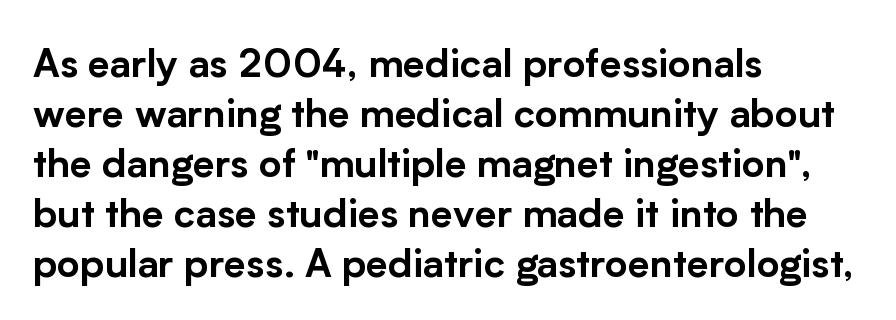
{"serif": "no", "italic": "no", "width": "normal", "stroke_contrast": "low", "x_height": "medium", "monospaced": "no", "underline": "no", "align": "left", "line_spacing": "normal", "line_spacing_ratio": 1.28, "letter_spacing": "normal", "letter_spacing_em": 0.0, "glyph_px": 39}
